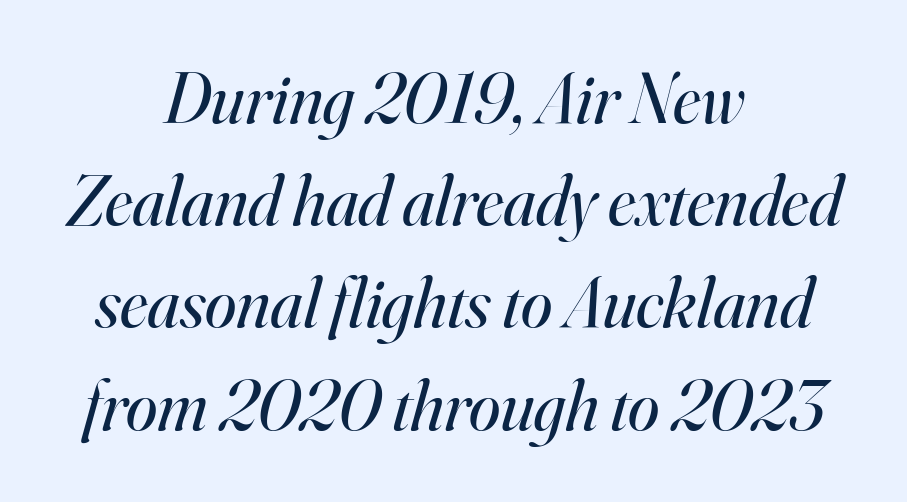
{"serif": "yes", "italic": "yes", "lean": "right", "slant_degrees": 16, "bold": "no", "weight": "regular", "width": "normal", "stroke_contrast": "high", "x_height": "small", "monospaced": "no", "underline": "no", "align": "center", "line_spacing": "normal", "line_spacing_ratio": 1.44, "letter_spacing": "normal", "letter_spacing_em": 0.0, "glyph_px": 71}
